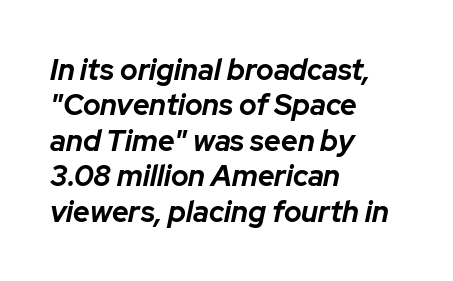
{"italic": "yes", "lean": "right", "slant_degrees": 12, "bold": "yes", "weight": "bold", "width": "normal", "stroke_contrast": "low", "x_height": "medium", "monospaced": "no", "underline": "no", "align": "left", "line_spacing_ratio": 1.22, "letter_spacing": "normal", "letter_spacing_em": 0.0, "glyph_px": 29}
